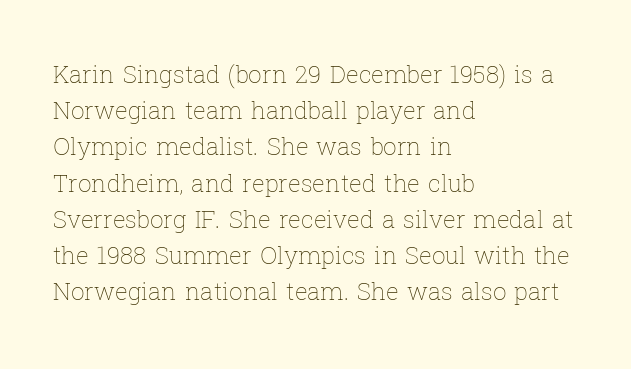
Q: Is the text bold? A: No.
Q: Is the text italic (slanted)? A: No, it is upright.
Q: Is the text underlined? A: No.
Q: How is the paragraph aligned? A: Left-aligned.
Q: Is the spacing between letters normal or unusually wide? A: Normal.
Q: Is the spacing between lines tight, normal or loose? A: Normal.
